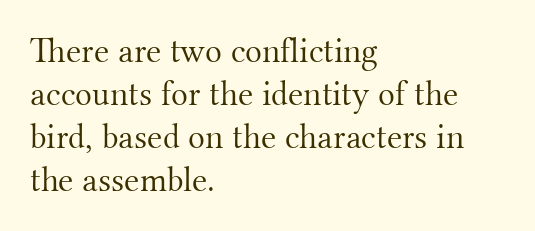
The image shows 35 px light serif type, upright; set left-aligned, line spacing 1.23x, normal letter spacing, not underlined; medium stroke contrast and a small x-height.
